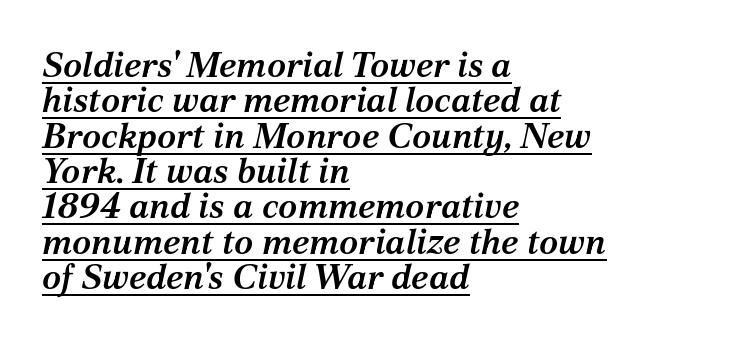
{"serif": "yes", "italic": "yes", "lean": "right", "slant_degrees": 12, "bold": "semi", "weight": "semibold", "width": "normal", "stroke_contrast": "medium", "x_height": "medium", "monospaced": "no", "underline": "yes", "align": "left", "line_spacing": "tight", "line_spacing_ratio": 1.01, "letter_spacing": "normal", "letter_spacing_em": 0.0, "glyph_px": 35}
